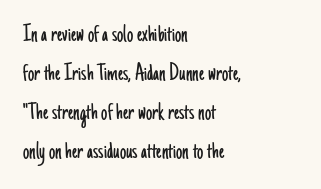
The image shows 25 px text type, upright; set left-aligned, normal line spacing (1.56x), normal letter spacing, not underlined.
